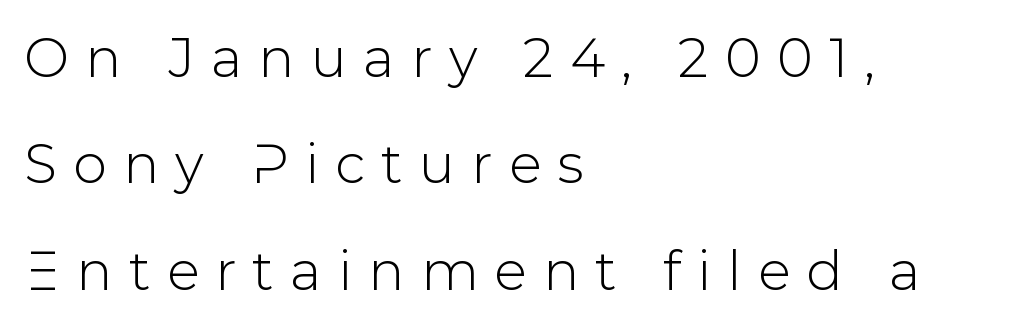
The image shows 54 px sans-serif type, upright; set left-aligned, loose line spacing (1.97x), unusually wide letter spacing (+0.3 em), not underlined; low stroke contrast and a medium x-height.
